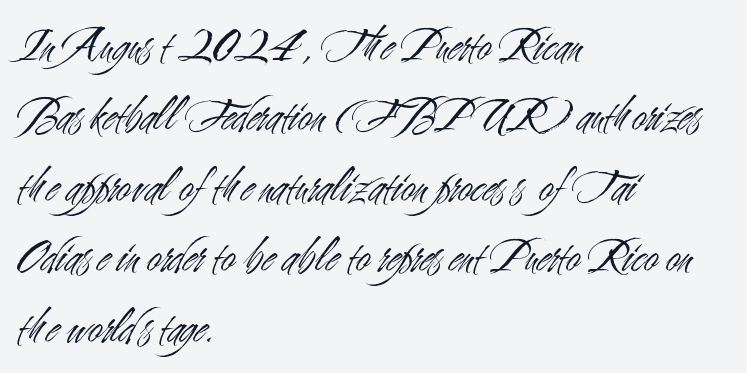
{"serif": "no", "bold": "no", "weight": "light", "width": "condensed", "stroke_contrast": "medium", "x_height": "small", "monospaced": "no", "underline": "no", "align": "left", "line_spacing": "normal", "line_spacing_ratio": 1.41, "letter_spacing": "normal", "letter_spacing_em": 0.0, "glyph_px": 50}
